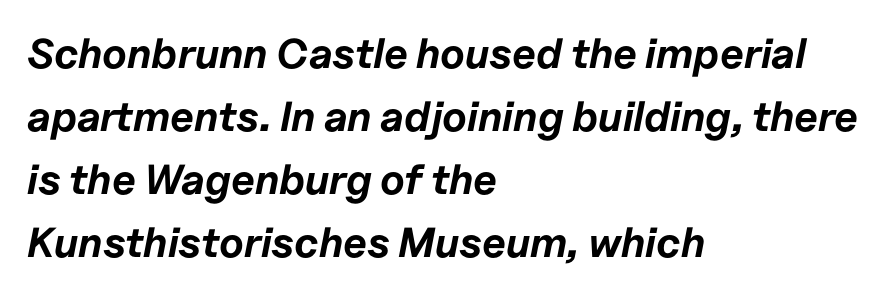
Is this a fixed-width face? No — the glyphs have proportional, varying widths. Thick stems and heavy bowls — unmistakably bold. Nobody drew a line under any word here. Leading matches the norm, producing a regular column. The passage shown leans; its letterforms are oblique.
